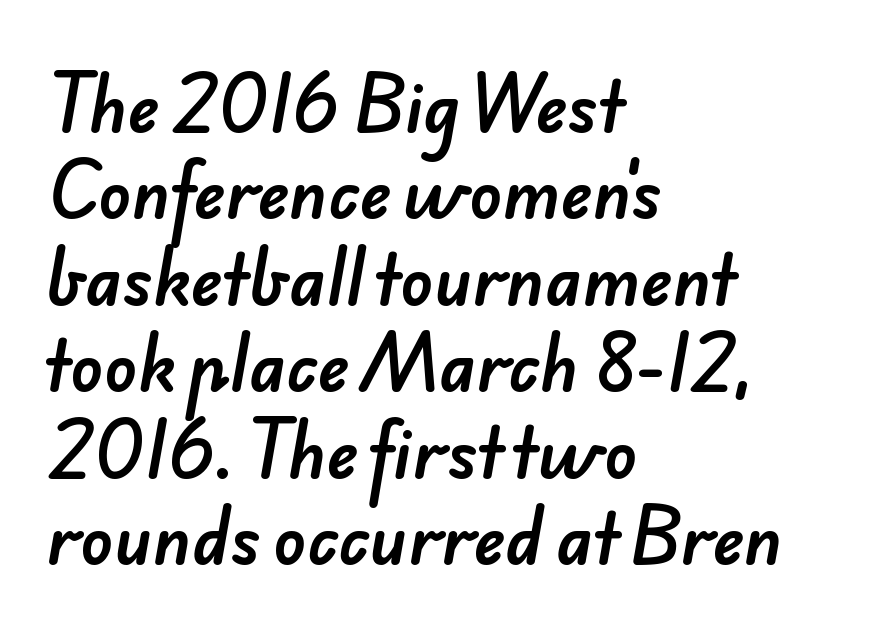
The image shows 67 px sans-serif type; set left-aligned, normal line spacing (1.29x), normal letter spacing, not underlined; low stroke contrast and a small x-height.
